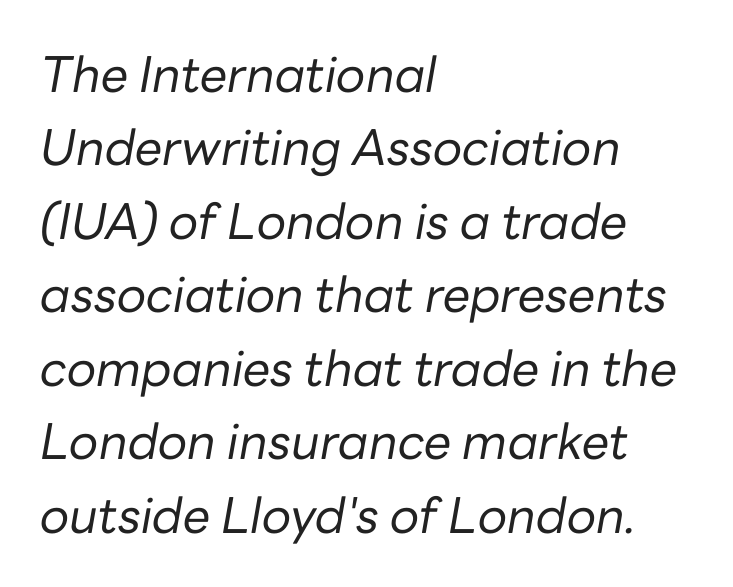
The image shows 49 px regular-weight type, italic (leaning right); set left-aligned, normal line spacing (1.5x), normal letter spacing, not underlined; low stroke contrast and a medium x-height.
